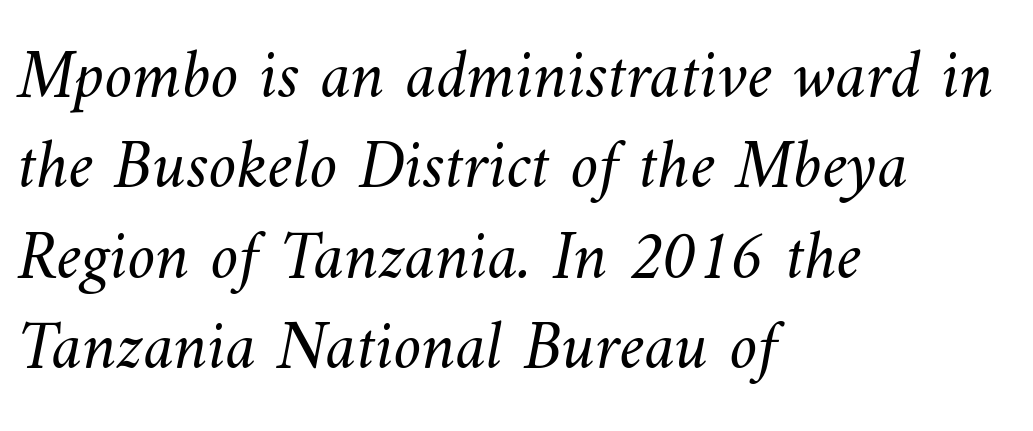
The image shows 70 px light type; set left-aligned, normal line spacing (1.29x), normal letter spacing, not underlined; medium stroke contrast and a small x-height.
